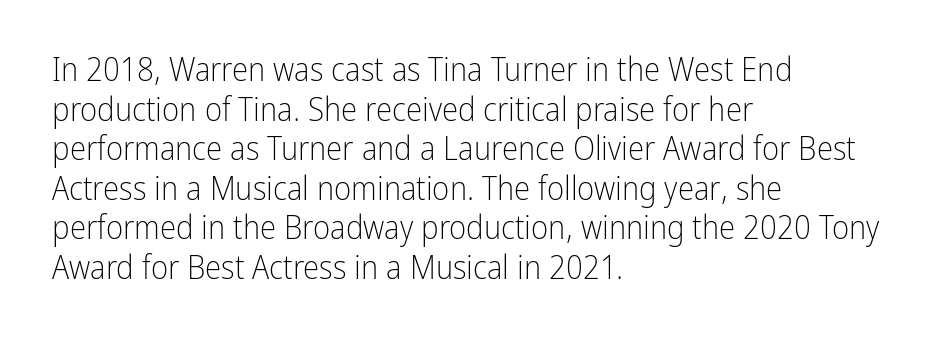
Q: Is the text bold? A: No.
Q: Is the text italic (slanted)? A: No, it is upright.
Q: Is the typeface a serif or a sans-serif typeface? A: Sans-serif.
Q: Is the text underlined? A: No.
Q: How is the paragraph aligned? A: Left-aligned.
Q: Is the spacing between letters normal or unusually wide? A: Normal.
Q: Width (condensed, normal, or wide)? A: Condensed.
Q: Stroke contrast? A: Low.
Q: x-height? A: Medium.
Q: Monospaced? A: No.
